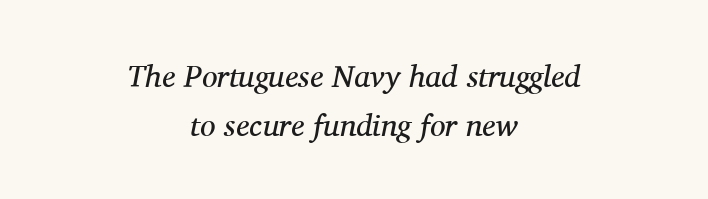
{"serif": "yes", "italic": "yes", "lean": "right", "slant_degrees": 11, "bold": "no", "weight": "regular", "width": "normal", "stroke_contrast": "medium", "x_height": "medium", "monospaced": "no", "underline": "no", "align": "center", "line_spacing": "normal", "line_spacing_ratio": 1.58, "letter_spacing": "normal", "letter_spacing_em": 0.0, "glyph_px": 31}
